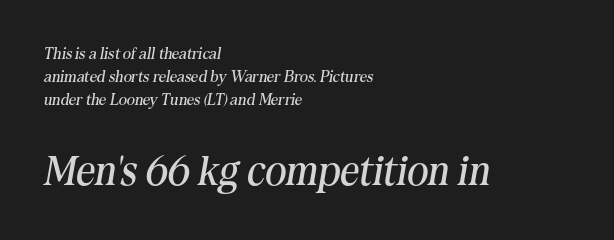
Nobody drew a line under any word here. Looks like regular typesetting: each glyph gets only the width it needs. The specimen reads as italic at a glance. The rag falls on the right side of this text block. Weight: not bold — regular or lighter.
